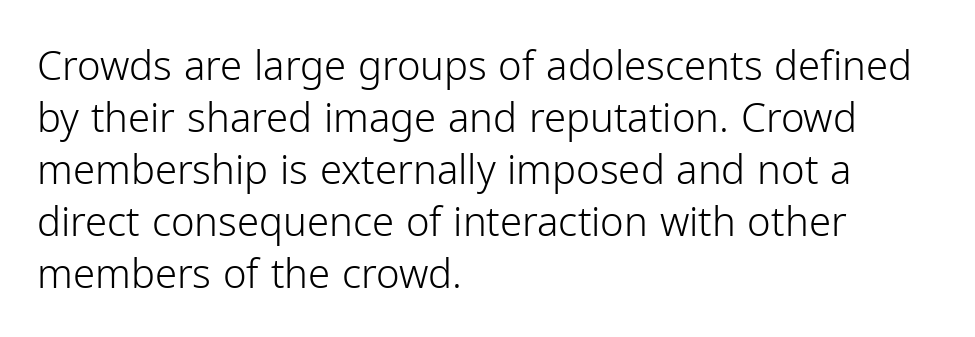
{"serif": "no", "italic": "no", "bold": "no", "weight": "light", "width": "normal", "stroke_contrast": "low", "x_height": "medium", "monospaced": "no", "underline": "no", "align": "left", "line_spacing": "normal", "line_spacing_ratio": 1.3, "letter_spacing": "normal", "letter_spacing_em": 0.0, "glyph_px": 40}
